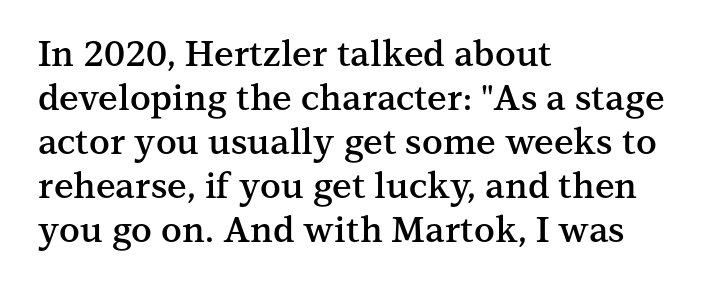
A typesetter would call this zero additional tracking. You could not count columns in this text — the font is proportionally spaced. Examine the stroke ends and you'll spot serifs. Bare-footed words on every line. Every character sits straight up, as roman type does.
